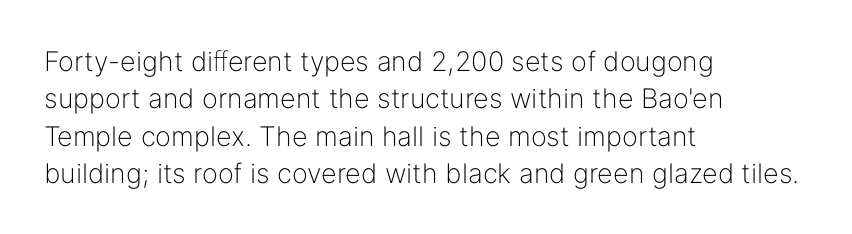
Interline gaps are of average width in this sample. Inter-character spacing is left at the font's built-in metrics. If you drew a line through each stem, it would be perfectly vertical. Words float on clear page, feet unadorned. Each line starts at the same left margin while the right side varies.
